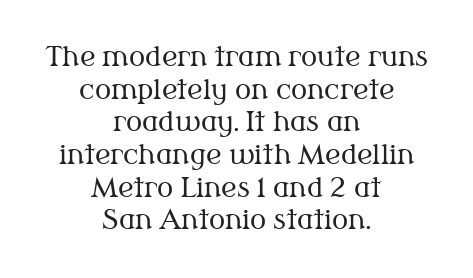
The image shows 27 px text type, upright; set centered, line spacing 1.21x, normal letter spacing, not underlined.
